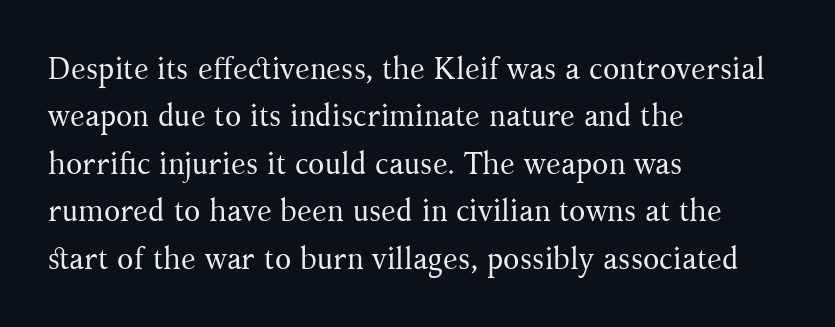
These lines are rendered in a variable-pitch font. These lines sit exactly where default settings would place them. Compared with typical body copy, the letter spacing here is the same. These lines stack with their left ends in a neat column.
